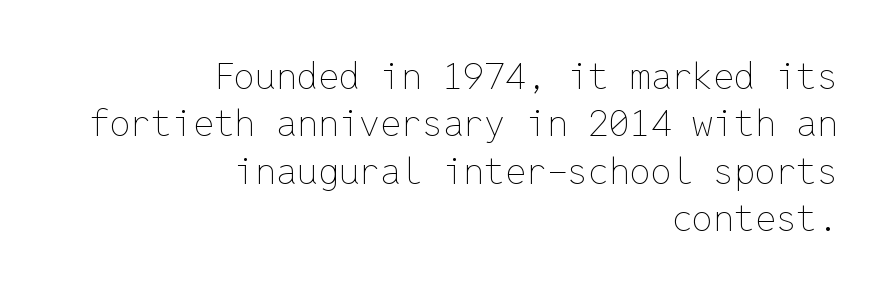
The passage shown is typed in a monospace face where columns stay perfectly aligned. Glance below the letters and you will spot only blank space. The horizontal fit of the characters is conventional and even. One-word summary of the alignment: right. The passage shown stacks its lines at a standard gap. In terms of posture, this sample is upright.
